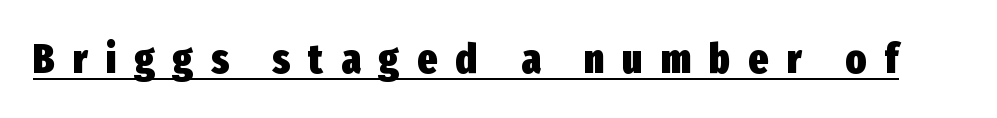
The image shows 42 px heavy, condensed sans-serif type, upright; set unusually wide letter spacing (+0.44 em), underlined; low stroke contrast and a medium x-height.
